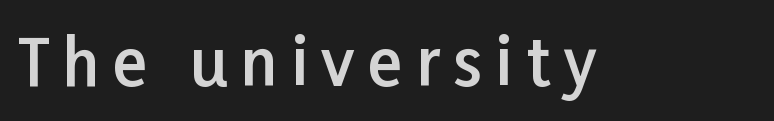
{"serif": "no", "italic": "no", "bold": "semi", "weight": "semibold", "width": "normal", "stroke_contrast": "low", "x_height": "medium", "monospaced": "no", "underline": "no", "letter_spacing": "wide", "letter_spacing_em": 0.21, "glyph_px": 64}
